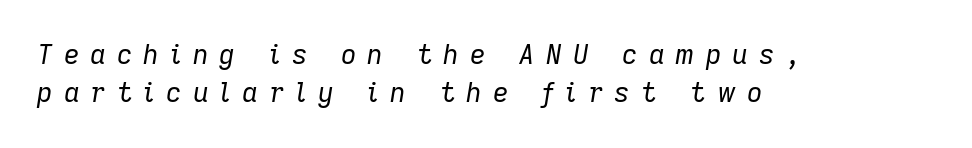
A normal amount of white space separates one row of letters from the next. Compared with a typical body face, this is equally light or lighter still. The compositor pushed each line to the left boundary. The area under the type is left untouched. The font's italic variant was chosen for this text. Is the letter spacing exaggerated? Yes — the characters are pushed far apart.
